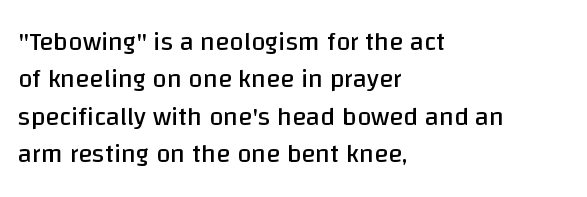
{"italic": "no", "bold": "no", "underline": "no", "align": "left", "line_spacing": "normal", "line_spacing_ratio": 1.44, "letter_spacing": "normal", "letter_spacing_em": 0.0, "glyph_px": 26}
